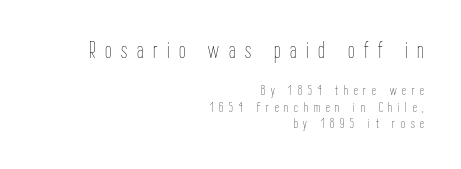
One-word summary of the alignment: right. Heaviness? Minimal to ordinary, like unemphasized prose. Ascenders rise straight up at ninety degrees. Between these two stacked blocks, the higher one wins on size. Any mark beneath the type? The region is blank. Short note: letters widely spaced.
